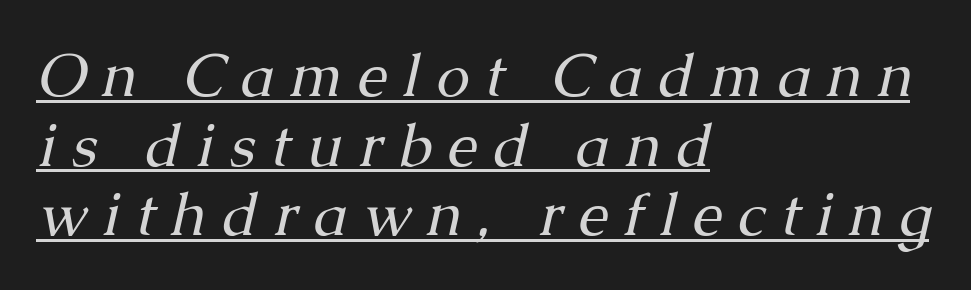
{"serif": "yes", "italic": "yes", "lean": "right", "slant_degrees": 13, "bold": "no", "weight": "regular", "width": "normal", "stroke_contrast": "medium", "x_height": "medium", "monospaced": "no", "underline": "yes", "align": "left", "line_spacing_ratio": 1.16, "letter_spacing": "wide", "letter_spacing_em": 0.26, "glyph_px": 60}
